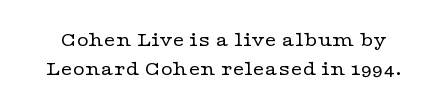
{"italic": "no", "bold": "no", "underline": "no", "line_spacing": "normal", "line_spacing_ratio": 1.37, "letter_spacing": "normal", "letter_spacing_em": 0.0, "glyph_px": 21}
